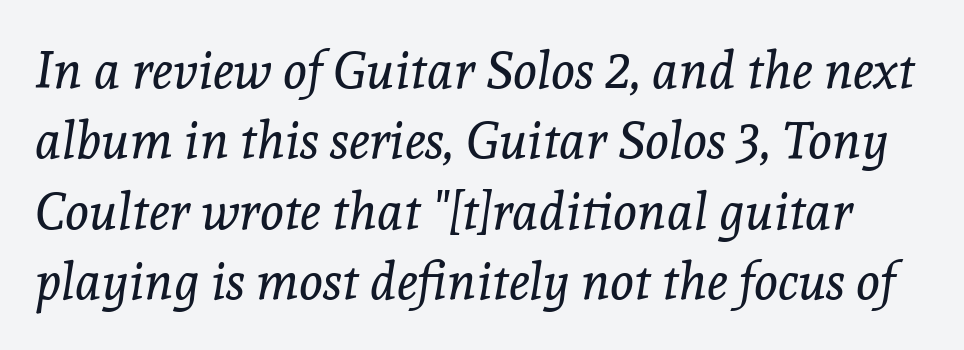
The image shows 51 px regular-weight serif type, italic (leaning right); set normal line spacing (1.38x), normal letter spacing, not underlined; a medium x-height.
